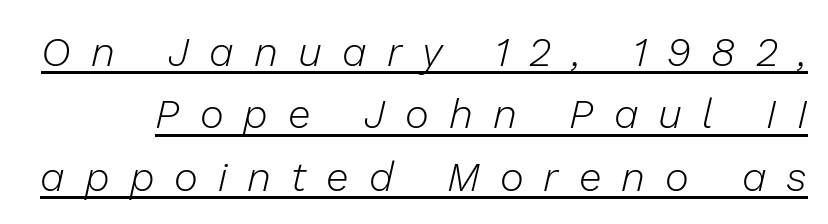
Q: Is the text bold? A: No.
Q: Is the text italic (slanted)? A: Yes, it leans right by about 13 degrees.
Q: Is the text underlined? A: Yes.
Q: Is the spacing between letters normal or unusually wide? A: Unusually wide.
Q: Is the spacing between lines tight, normal or loose? A: Normal.
Q: Width (condensed, normal, or wide)? A: Normal.
Q: Stroke contrast? A: Low.
Q: x-height? A: Medium.
Q: Monospaced? A: No.
